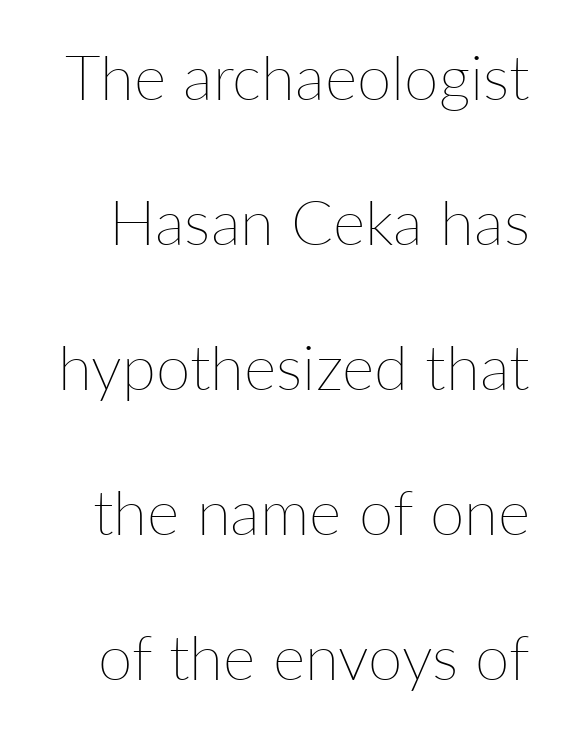
{"italic": "no", "bold": "no", "weight": "thin", "width": "normal", "stroke_contrast": "low", "x_height": "medium", "monospaced": "no", "underline": "no", "line_spacing": "loose", "line_spacing_ratio": 2.34, "letter_spacing": "normal", "letter_spacing_em": 0.0, "glyph_px": 62}
